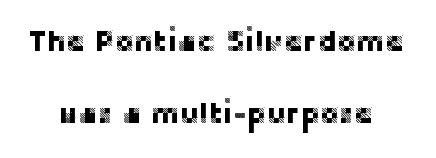
Honestly, there is no underline to notice here at all. This sample uses plain, unmodified letter spacing. The lines are quadded center. Here the designer chose a conventional face with non-uniform glyph widths. Stroke terminals: plain, sans-serif.
